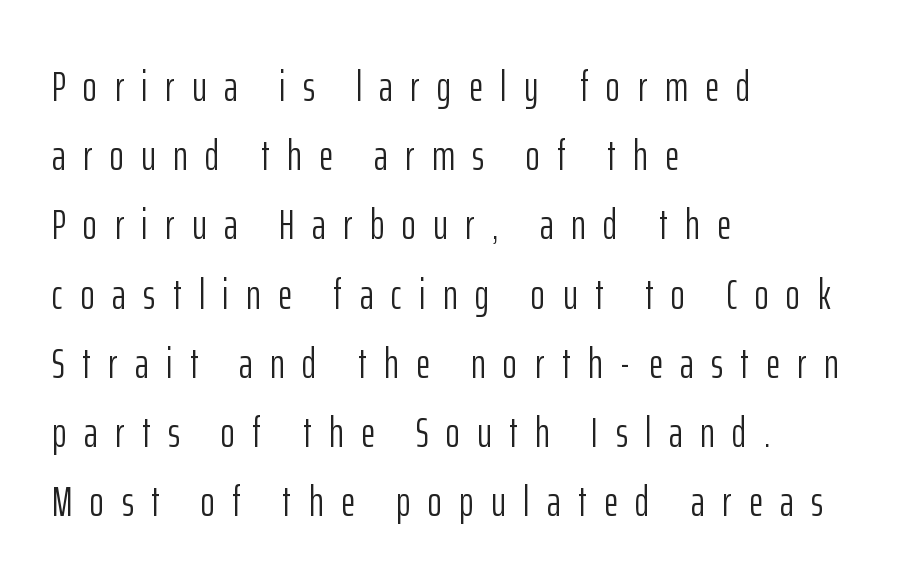
The image shows 43 px light, condensed sans-serif type, upright; set left-aligned, normal line spacing (1.61x), unusually wide letter spacing (+0.41 em), not underlined; low stroke contrast and a medium x-height.
